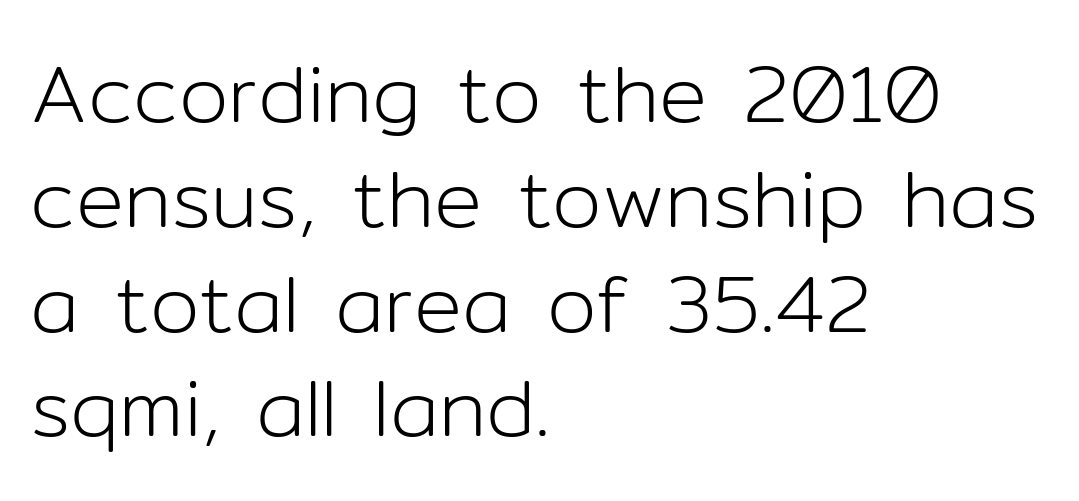
Caption: standard tracking, unaltered. The zone under the glyphs is completely vacant. Baseline-to-baseline distance is the conventional proportion of letter height. Is the type heavy? It reads as light-to-regular instead. The face used here is proportionally spaced, like ordinary book or web type.
